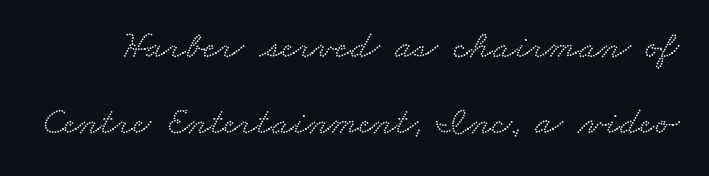
The image shows 40 px wide serif type; set loose line spacing (1.9x), normal letter spacing, not underlined; low stroke contrast and a small x-height.
